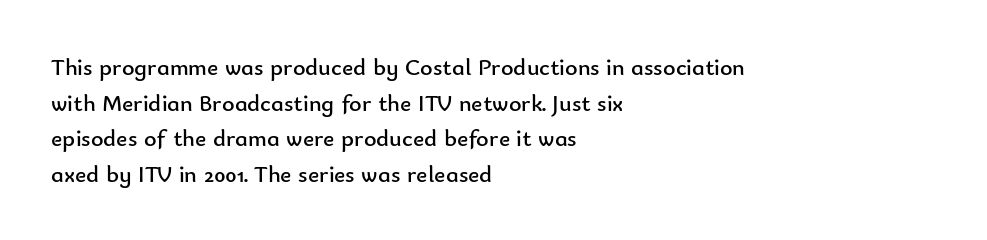
{"italic": "no", "bold": "no", "underline": "no", "align": "left", "line_spacing": "normal", "line_spacing_ratio": 1.48, "letter_spacing": "normal", "letter_spacing_em": 0.0, "glyph_px": 24}
